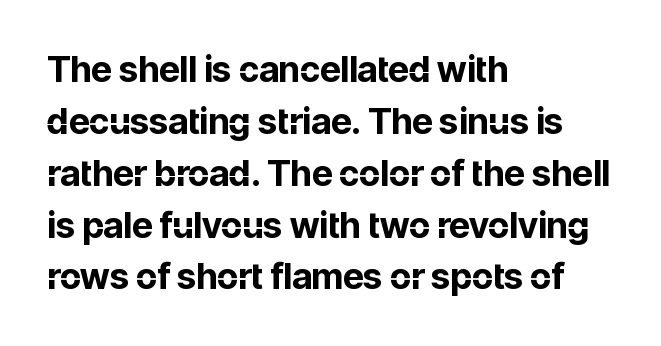
Q: Is the text bold? A: Yes.
Q: Is the text italic (slanted)? A: No, it is upright.
Q: Is the typeface a serif or a sans-serif typeface? A: Sans-serif.
Q: Is the text underlined? A: No.
Q: How is the paragraph aligned? A: Left-aligned.
Q: Is the spacing between letters normal or unusually wide? A: Normal.
Q: Is the spacing between lines tight, normal or loose? A: Normal.
Q: Width (condensed, normal, or wide)? A: Normal.
Q: Stroke contrast? A: Low.
Q: x-height? A: Medium.
Q: Monospaced? A: No.
